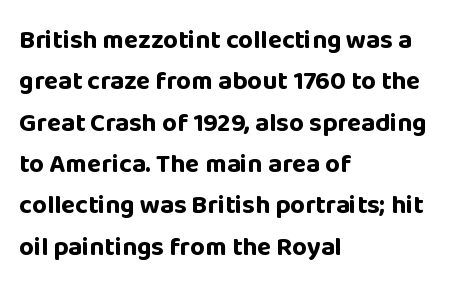
{"italic": "no", "bold": "yes", "underline": "no", "align": "left", "line_spacing": "normal", "line_spacing_ratio": 1.59, "letter_spacing": "normal", "letter_spacing_em": 0.0, "glyph_px": 26}
